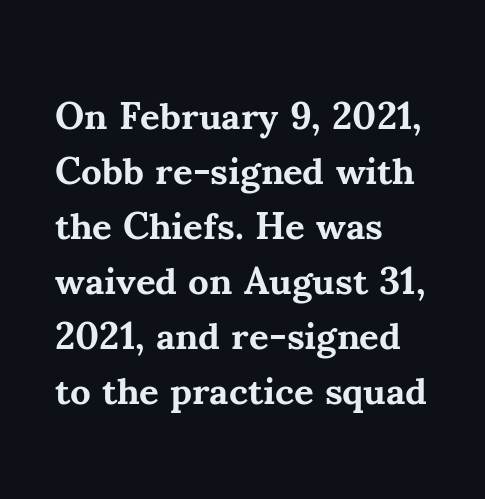
{"serif": "yes", "italic": "no", "bold": "yes", "weight": "bold", "width": "normal", "stroke_contrast": "medium", "x_height": "small", "monospaced": "no", "underline": "no", "align": "left", "line_spacing": "normal", "line_spacing_ratio": 1.45, "letter_spacing": "normal", "letter_spacing_em": 0.0, "glyph_px": 38}
